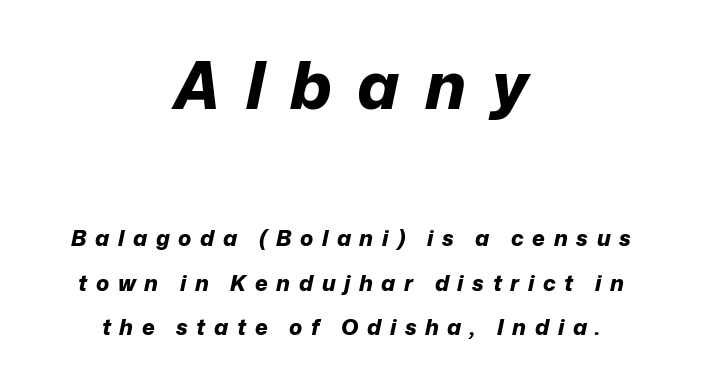
Q: Is the text bold? A: Yes.
Q: Is the text italic (slanted)? A: Yes, it leans right by about 12 degrees.
Q: Is the text underlined? A: No.
Q: How is the paragraph aligned? A: Centered.
Q: Is the spacing between letters normal or unusually wide? A: Unusually wide.
Q: Is the spacing between lines tight, normal or loose? A: Loose.
Q: Which block of text is set in a larger size, the first (top) or the second (bottom)? A: The first (top) one.
Q: Width (condensed, normal, or wide)? A: Normal.
Q: Stroke contrast? A: Low.
Q: x-height? A: Medium.
Q: Monospaced? A: No.
